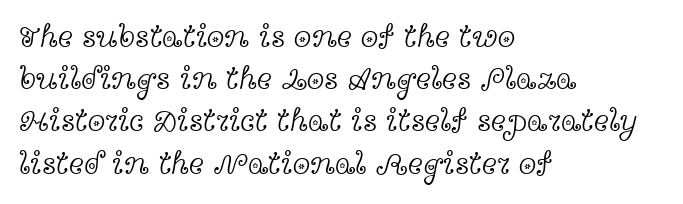
{"serif": "yes", "italic": "no", "bold": "no", "weight": "light", "width": "wide", "x_height": "medium", "monospaced": "no", "underline": "no", "align": "left", "line_spacing": "normal", "line_spacing_ratio": 1.32, "letter_spacing": "normal", "letter_spacing_em": 0.0, "glyph_px": 32}
